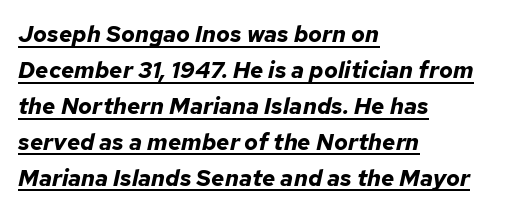
Q: Is the text bold? A: Yes.
Q: Is the text italic (slanted)? A: Yes, it leans right by about 12 degrees.
Q: Is the text underlined? A: Yes.
Q: How is the paragraph aligned? A: Left-aligned.
Q: Is the spacing between letters normal or unusually wide? A: Normal.
Q: Is the spacing between lines tight, normal or loose? A: Normal.
